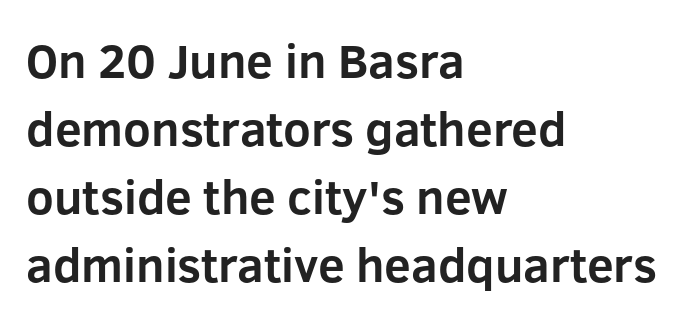
Proportional: the letters do not fall into vertical columns. No extra tracking has been applied to these lines. I'd call this a sans setting — the letters go barefoot. These lines stack with their left ends in a neat column. The vertical gap from one line to the next is medium.
